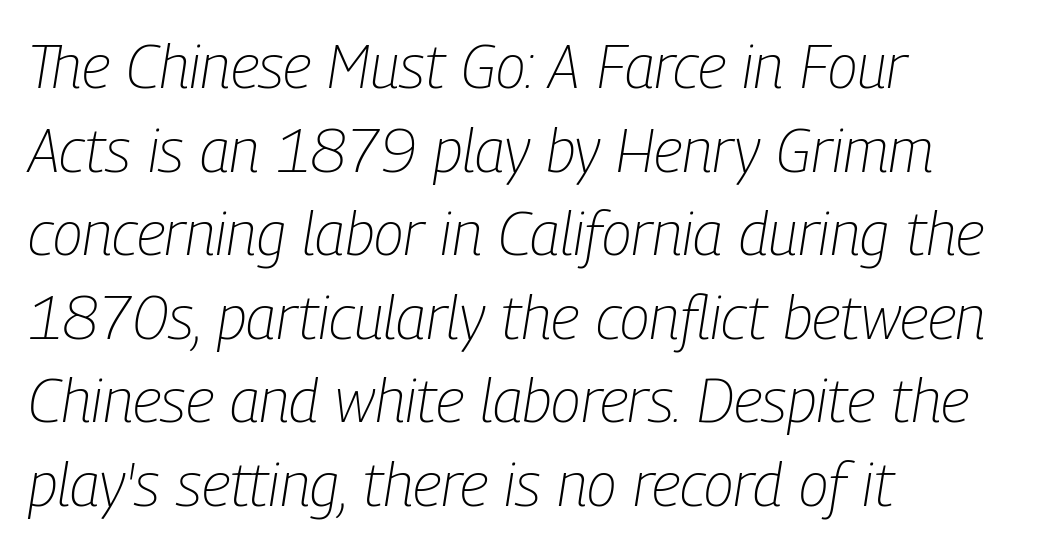
{"italic": "yes", "lean": "right", "slant_degrees": 9, "bold": "no", "weight": "light", "width": "condensed", "stroke_contrast": "low", "x_height": "medium", "monospaced": "no", "underline": "no", "align": "left", "line_spacing": "normal", "line_spacing_ratio": 1.37, "letter_spacing": "normal", "letter_spacing_em": 0.0, "glyph_px": 61}
